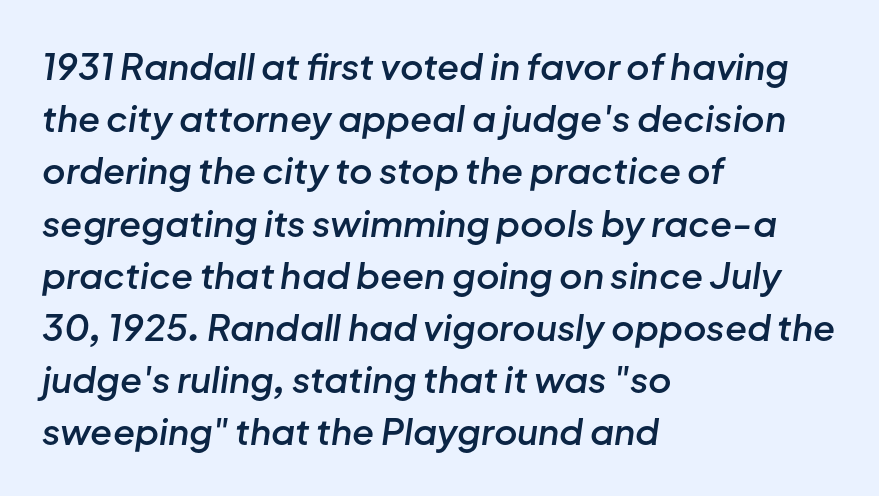
{"italic": "yes", "lean": "right", "slant_degrees": 8, "bold": "semi", "weight": "semibold", "width": "normal", "stroke_contrast": "low", "x_height": "medium", "monospaced": "no", "underline": "no", "align": "left", "line_spacing": "normal", "line_spacing_ratio": 1.45, "letter_spacing": "normal", "letter_spacing_em": 0.0, "glyph_px": 36}
